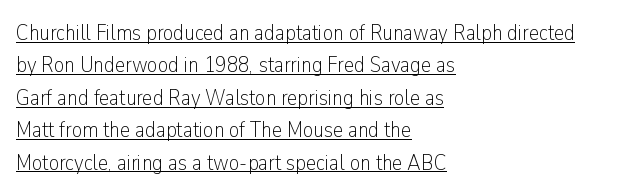
{"italic": "no", "bold": "no", "underline": "yes", "align": "left", "line_spacing": "normal", "line_spacing_ratio": 1.41, "letter_spacing": "normal", "letter_spacing_em": 0.0, "glyph_px": 23}
